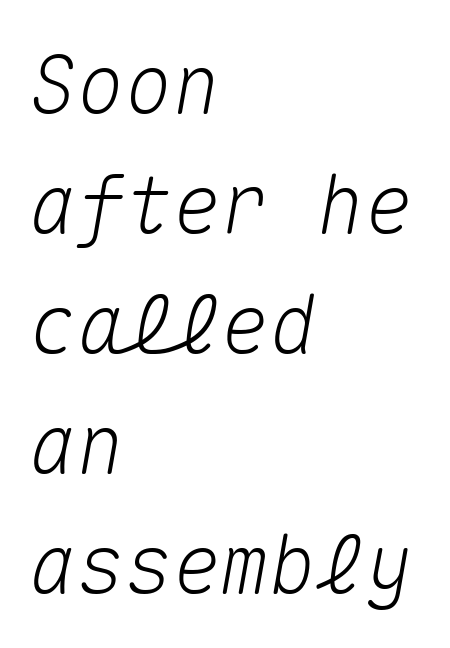
The image shows 80 px text type, italic (leaning right), monospaced; set left-aligned, normal line spacing (1.5x), normal letter spacing, not underlined; medium stroke contrast and a medium x-height.
